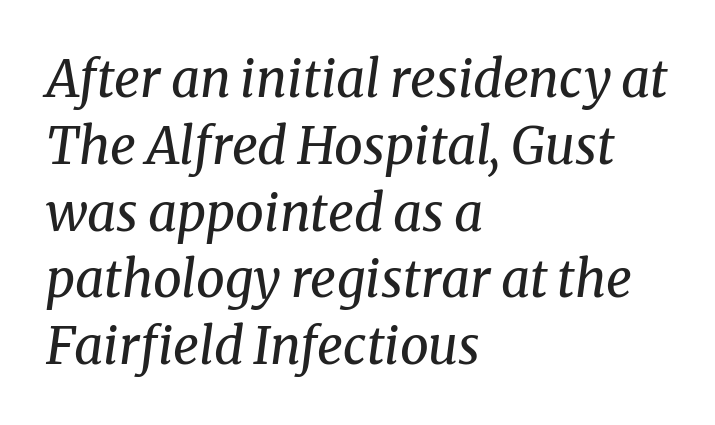
Successive baselines arrive at the customary interval. Heft: none added — not bold. You could not count columns in this text — the font is proportionally spaced. The rendering keeps characters at their native spacing. In terms of letterform style, serifs are clearly present.
